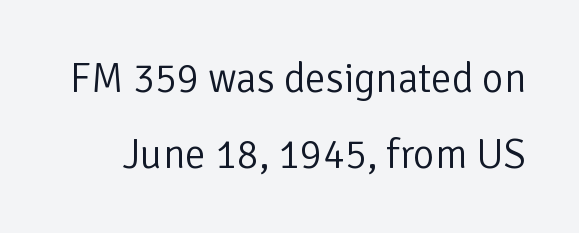
Q: Is the text bold? A: No.
Q: Is the text italic (slanted)? A: No, it is upright.
Q: Is the typeface a serif or a sans-serif typeface? A: Sans-serif.
Q: Is the text underlined? A: No.
Q: Is the spacing between letters normal or unusually wide? A: Normal.
Q: Width (condensed, normal, or wide)? A: Normal.
Q: Stroke contrast? A: Low.
Q: x-height? A: Medium.
Q: Monospaced? A: No.
